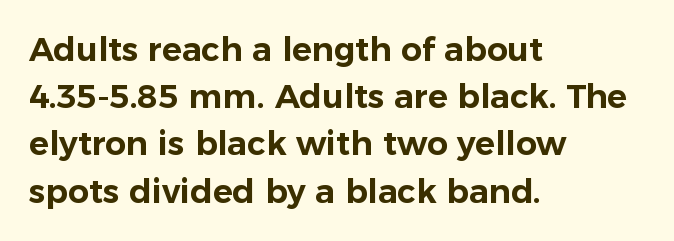
{"serif": "no", "italic": "no", "width": "normal", "stroke_contrast": "low", "x_height": "medium", "monospaced": "no", "underline": "no", "align": "left", "line_spacing": "normal", "line_spacing_ratio": 1.43, "letter_spacing": "normal", "letter_spacing_em": 0.0, "glyph_px": 33}
